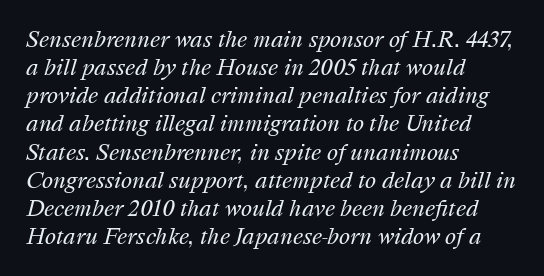
{"italic": "yes", "lean": "right", "slant_degrees": 16, "bold": "no", "underline": "no", "align": "left", "line_spacing": "normal", "line_spacing_ratio": 1.34, "letter_spacing": "normal", "letter_spacing_em": 0.0, "glyph_px": 21}
